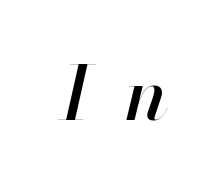
{"italic": "yes", "lean": "right", "slant_degrees": 13, "bold": "semi", "weight": "semibold", "width": "normal", "stroke_contrast": "high", "x_height": "small", "monospaced": "no", "underline": "no", "letter_spacing": "wide", "letter_spacing_em": 0.49, "glyph_px": 74}
